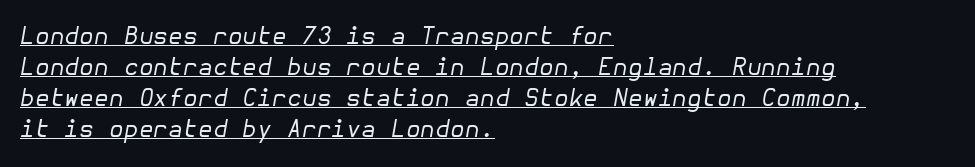
{"italic": "yes", "lean": "right", "slant_degrees": 10, "bold": "no", "underline": "yes", "align": "left", "line_spacing": "normal", "line_spacing_ratio": 1.29, "letter_spacing": "normal", "letter_spacing_em": 0.0, "glyph_px": 24}
